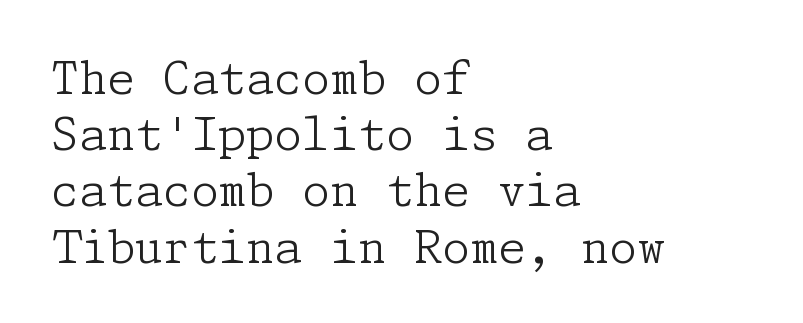
The setting favours the left margin, as ordinary paragraphs usually do. The typeface chosen for these lines features serifs. Bold? No — there's no thickening of the strokes. Only glyphs here, with clear space below each row.
